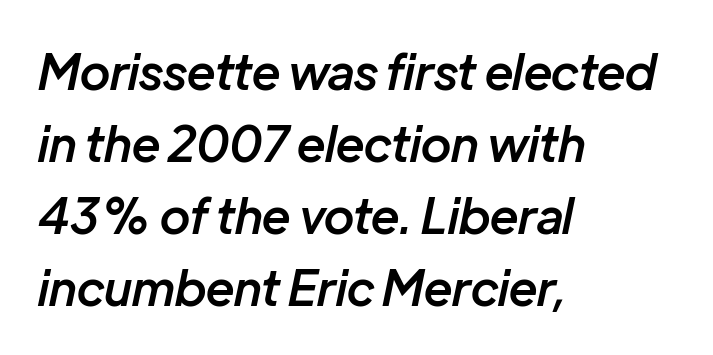
Q: Is the text bold? A: Semi-bold.
Q: Is the text italic (slanted)? A: Yes, it leans right by about 12 degrees.
Q: Is the text underlined? A: No.
Q: How is the paragraph aligned? A: Left-aligned.
Q: Is the spacing between letters normal or unusually wide? A: Normal.
Q: Is the spacing between lines tight, normal or loose? A: Normal.
Q: Width (condensed, normal, or wide)? A: Normal.
Q: Stroke contrast? A: Low.
Q: x-height? A: Medium.
Q: Monospaced? A: No.
